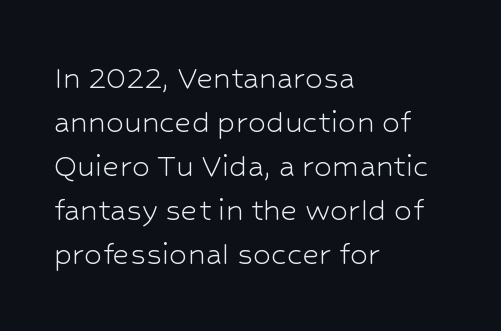
Alignment: flush left. Are there feet on the stems? There aren't — it's a sans. Nope, not italic — everything's standing straight. Heaviness? Minimal to ordinary, like unemphasized prose. Here the designer chose a conventional face with non-uniform glyph widths.
